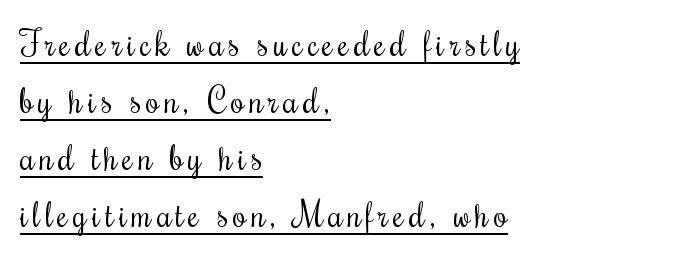
{"serif": "yes", "bold": "no", "weight": "regular", "width": "condensed", "stroke_contrast": "medium", "x_height": "small", "monospaced": "no", "underline": "yes", "align": "left", "line_spacing": "normal", "line_spacing_ratio": 1.68, "glyph_px": 34}
